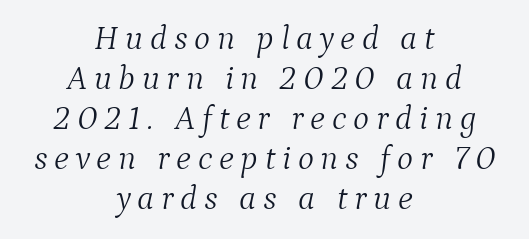
The image shows 34 px light serif type, italic (leaning right); set centered, line spacing 1.18x, unusually wide letter spacing (+0.2 em), not underlined; medium stroke contrast and a medium x-height.
